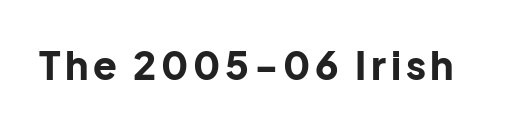
Q: Is the text bold? A: Yes.
Q: Is the text italic (slanted)? A: No, it is upright.
Q: Is the typeface a serif or a sans-serif typeface? A: Sans-serif.
Q: Is the text underlined? A: No.
Q: Width (condensed, normal, or wide)? A: Normal.
Q: Stroke contrast? A: Low.
Q: x-height? A: Medium.
Q: Monospaced? A: No.
